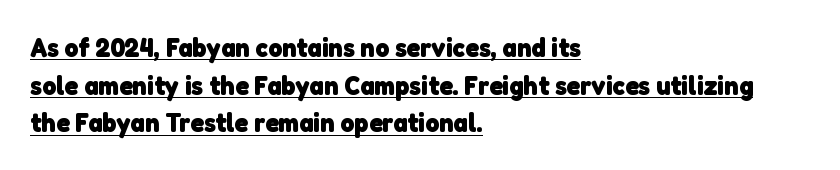
Q: Is the text bold? A: Yes.
Q: Is the text underlined? A: Yes.
Q: How is the paragraph aligned? A: Left-aligned.
Q: Is the spacing between letters normal or unusually wide? A: Normal.
Q: Is the spacing between lines tight, normal or loose? A: Normal.
